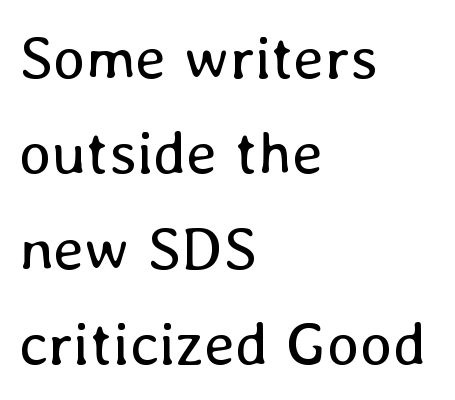
The image shows 62 px regular-weight type, upright; set left-aligned, normal line spacing (1.54x), normal letter spacing, not underlined; low stroke contrast and a medium x-height.
